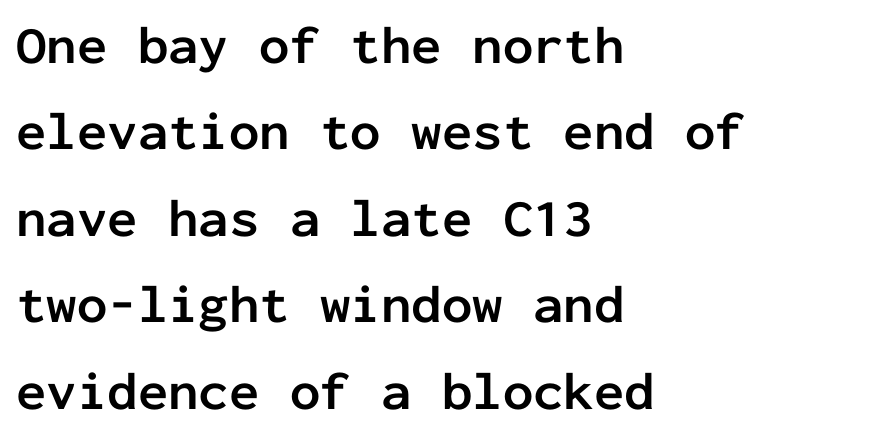
The image shows 54 px semibold sans-serif type, upright, monospaced; set left-aligned, normal line spacing (1.6x), normal letter spacing, not underlined; low stroke contrast and a medium x-height.
